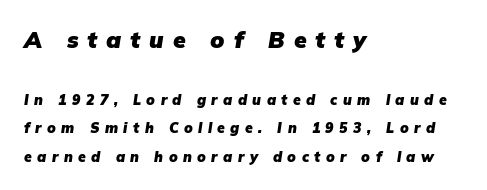
Q: Is the text bold? A: Yes.
Q: Is the text italic (slanted)? A: Yes, it leans right by about 9 degrees.
Q: Is the text underlined? A: No.
Q: How is the paragraph aligned? A: Left-aligned.
Q: Is the spacing between letters normal or unusually wide? A: Unusually wide.
Q: Is the spacing between lines tight, normal or loose? A: Loose.
Q: Which block of text is set in a larger size, the first (top) or the second (bottom)? A: The first (top) one.
